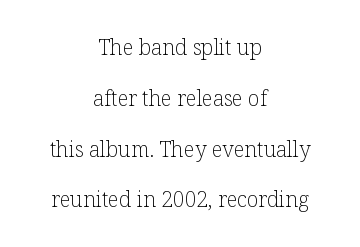
The typesetting does not lean heavy: it is not bold. Is the letter spacing exaggerated? No — it looks like the ordinary default. The block of text is sparse from top to bottom, with ample space between rows. This sample is center-justified, so both line endings float freely. Posture: upright roman. Check the space under the baseline: it is left empty.
